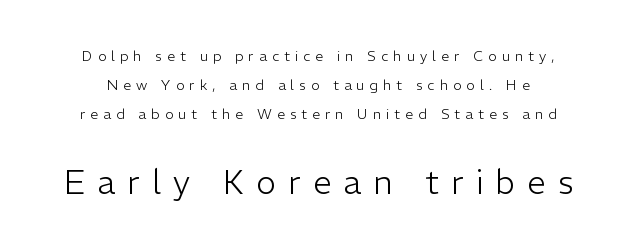
The image shows 33 px light sans-serif type, upright; set loose line spacing (2.08x), unusually wide letter spacing (+0.37 em), not underlined; the second (bottom) block is 2.36x larger; low stroke contrast and a medium x-height.
